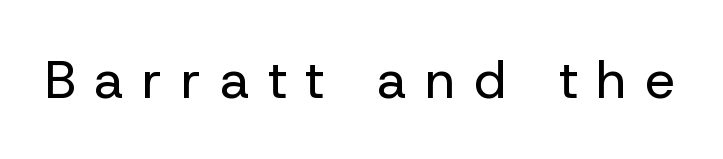
{"serif": "no", "italic": "no", "bold": "no", "weight": "regular", "width": "normal", "stroke_contrast": "low", "x_height": "medium", "monospaced": "no", "underline": "no", "letter_spacing": "wide", "letter_spacing_em": 0.35, "glyph_px": 53}
